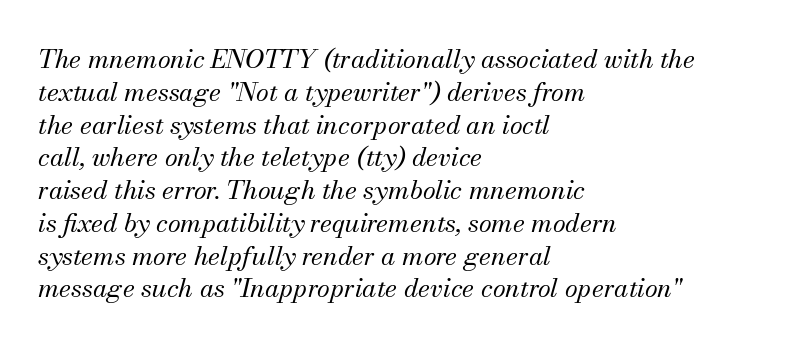
Q: Is the text bold? A: No.
Q: Is the text italic (slanted)? A: Yes, it leans right by about 13 degrees.
Q: Is the text underlined? A: No.
Q: How is the paragraph aligned? A: Left-aligned.
Q: Is the spacing between letters normal or unusually wide? A: Normal.
Q: Is the spacing between lines tight, normal or loose? A: Normal.
